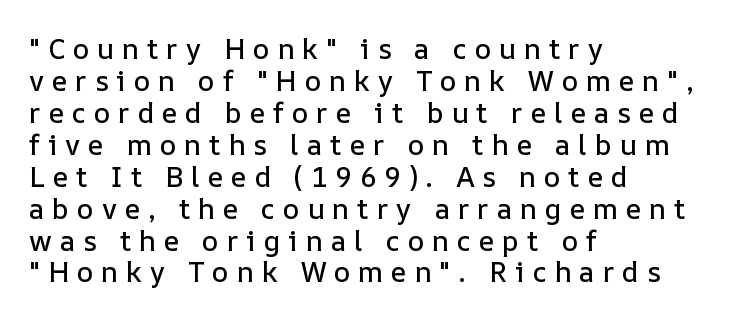
{"italic": "no", "width": "normal", "stroke_contrast": "low", "x_height": "medium", "monospaced": "no", "underline": "no", "align": "left", "line_spacing": "tight", "line_spacing_ratio": 1.14, "letter_spacing": "wide", "letter_spacing_em": 0.28, "glyph_px": 28}
